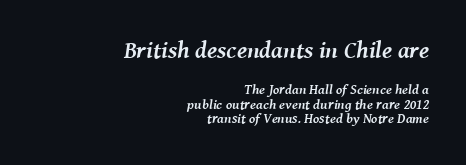
{"italic": "yes", "lean": "right", "slant_degrees": 8, "bold": "yes", "underline": "no", "align": "right", "line_spacing": "tight", "line_spacing_ratio": 1.04, "letter_spacing": "normal", "letter_spacing_em": 0.0, "larger_block": "first", "size_ratio": 1.71, "glyph_px": 24}
